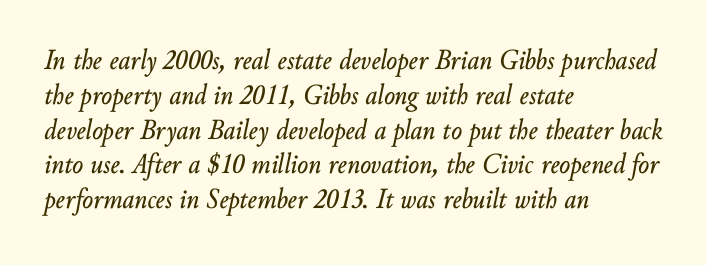
{"italic": "yes", "lean": "right", "slant_degrees": 10, "width": "normal", "stroke_contrast": "low", "x_height": "small", "monospaced": "no", "underline": "no", "align": "left", "line_spacing_ratio": 1.2, "letter_spacing": "normal", "letter_spacing_em": 0.0, "glyph_px": 29}
